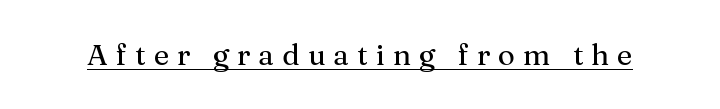
Posture: vertical. This rendering employs a face with finishing strokes, i.e., a serif. Each letter keeps its own natural width here, so spacing adapts to shape. Caption: lettering with a line underneath. These lines have a slow, spaced-out rhythm from letter to letter.
